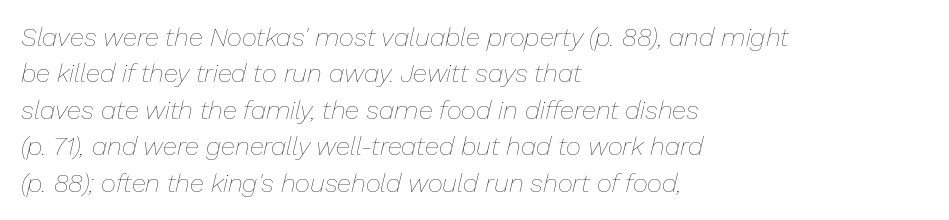
Glyph-to-glyph distance matches everyday printed text. One-word summary of the alignment: left. These lines sit exactly where default settings would place them. Is the type slanted? Yes — the strokes lean at a clear angle. Stroke thickness stays within the range of a standard reading face or lighter.
